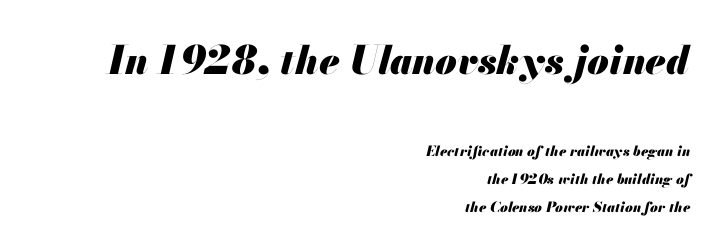
{"italic": "yes", "lean": "right", "slant_degrees": 13, "bold": "yes", "weight": "heavy", "width": "normal", "stroke_contrast": "medium", "x_height": "small", "monospaced": "no", "underline": "no", "align": "right", "line_spacing": "loose", "line_spacing_ratio": 2.01, "letter_spacing": "normal", "letter_spacing_em": 0.0, "larger_block": "first", "size_ratio": 2.79, "glyph_px": 39}
